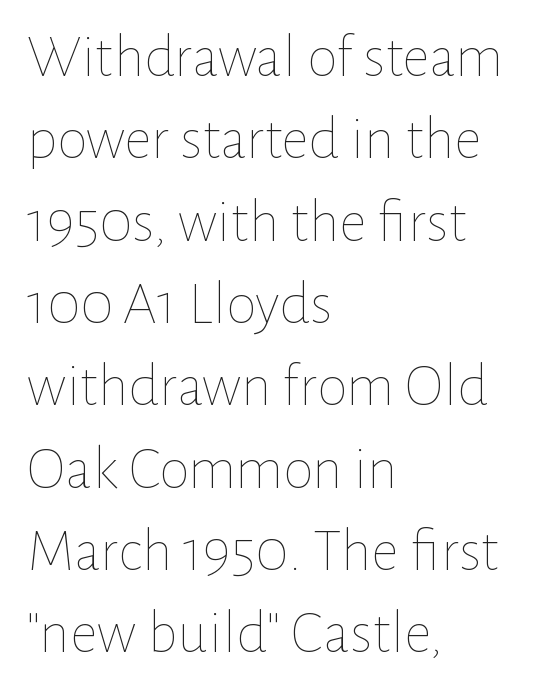
Letter spacing: default. You could not count columns in this text — the font is proportionally spaced. The passage is arranged the way most books set body copy — flush left. Interline gaps are of average width in this sample. The axis of the letterforms is exactly vertical.
